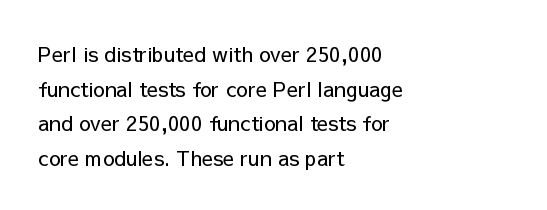
The image shows 21 px text type, upright; set left-aligned, normal line spacing (1.65x), normal letter spacing, not underlined.
